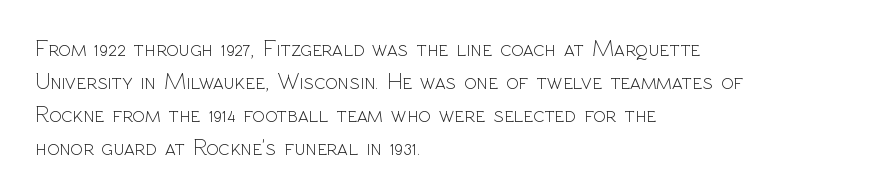
The image shows 23 px text type, upright; set left-aligned, normal line spacing (1.43x), normal letter spacing, not underlined.
